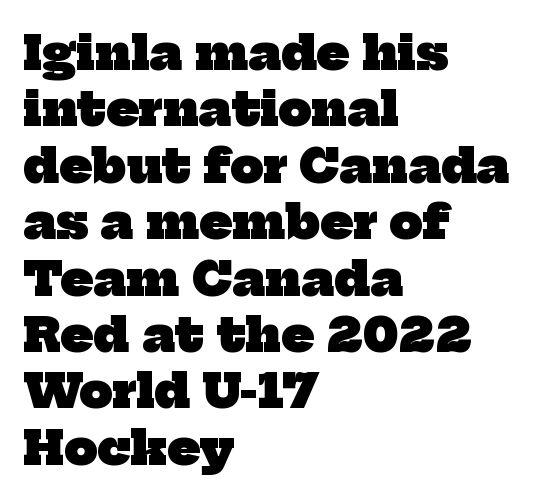
{"serif": "yes", "bold": "yes", "weight": "heavy", "width": "normal", "stroke_contrast": "low", "x_height": "medium", "monospaced": "no", "underline": "no", "align": "left", "line_spacing_ratio": 1.2, "letter_spacing": "normal", "letter_spacing_em": 0.0, "glyph_px": 47}
